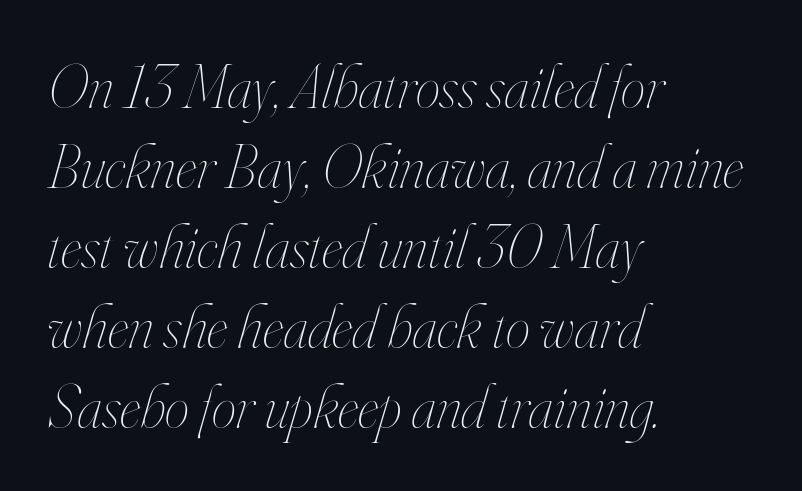
{"italic": "yes", "lean": "right", "slant_degrees": 16, "bold": "no", "weight": "thin", "width": "condensed", "stroke_contrast": "high", "x_height": "small", "monospaced": "no", "underline": "no", "align": "left", "line_spacing": "normal", "line_spacing_ratio": 1.29, "letter_spacing": "normal", "letter_spacing_em": 0.0, "glyph_px": 62}
